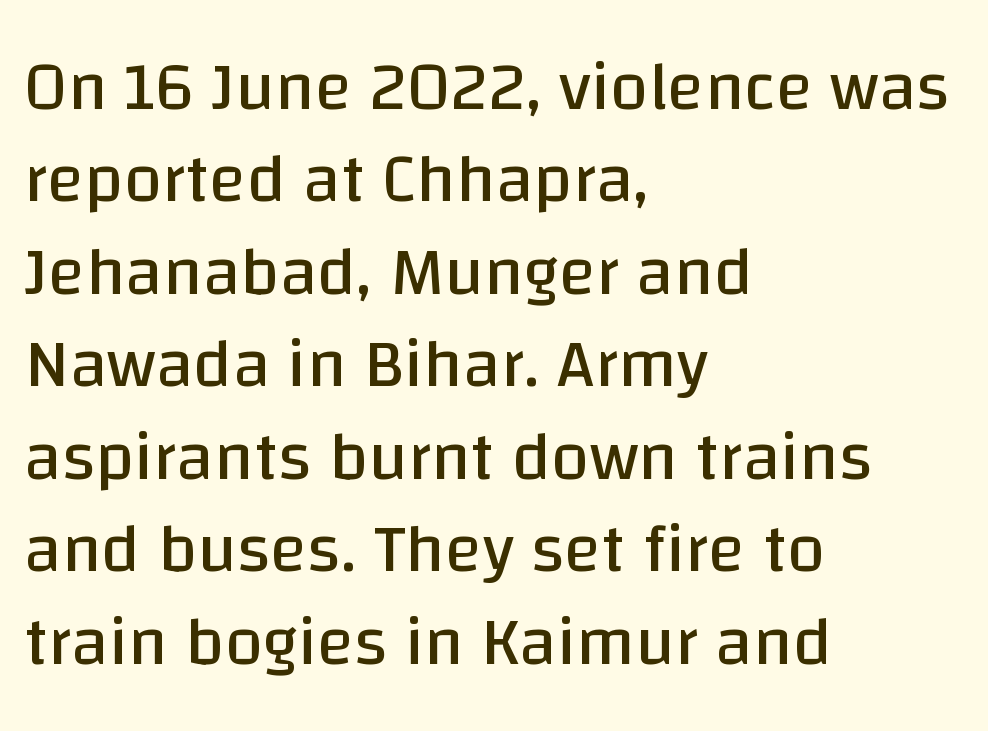
Q: Is the text bold? A: No.
Q: Is the text italic (slanted)? A: No, it is upright.
Q: Is the typeface a serif or a sans-serif typeface? A: Sans-serif.
Q: Is the text underlined? A: No.
Q: How is the paragraph aligned? A: Left-aligned.
Q: Is the spacing between letters normal or unusually wide? A: Normal.
Q: Is the spacing between lines tight, normal or loose? A: Normal.
Q: Width (condensed, normal, or wide)? A: Normal.
Q: Stroke contrast? A: Low.
Q: x-height? A: Large.
Q: Monospaced? A: No.
